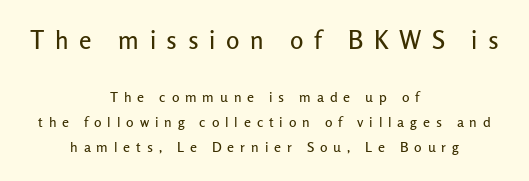
{"italic": "no", "underline": "no", "align": "center", "line_spacing_ratio": 1.78, "letter_spacing": "wide", "letter_spacing_em": 0.42, "larger_block": "first", "size_ratio": 1.79, "glyph_px": 25}
